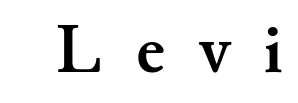
The image shows 70 px semibold serif type, upright; set unusually wide letter spacing (+0.48 em), not underlined; medium stroke contrast and a small x-height.
